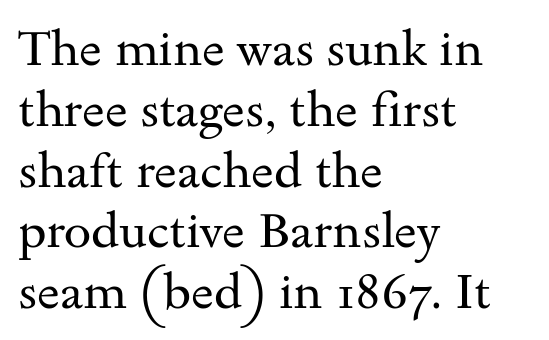
A light-to-regular cut is what we see here. The passage shown is typed in a proportional face where columns would drift. Check under the words: just untouched page. Type style note: has serifs.
